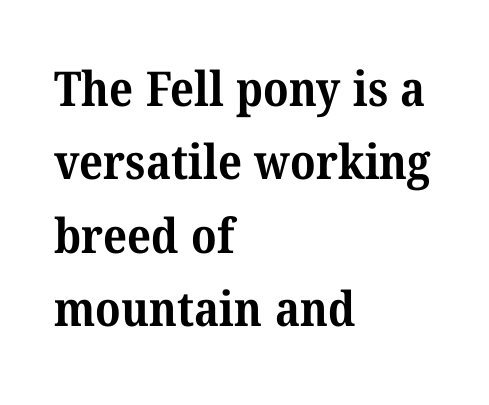
{"serif": "yes", "bold": "yes", "weight": "bold", "width": "normal", "stroke_contrast": "medium", "x_height": "medium", "monospaced": "no", "underline": "no", "align": "left", "line_spacing": "normal", "line_spacing_ratio": 1.53, "letter_spacing": "normal", "letter_spacing_em": 0.0, "glyph_px": 48}
